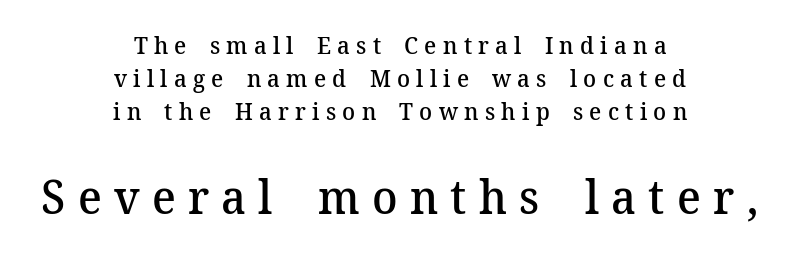
Q: Is the text bold? A: Semi-bold.
Q: Is the text italic (slanted)? A: No, it is upright.
Q: Is the typeface a serif or a sans-serif typeface? A: Serif.
Q: Is the text underlined? A: No.
Q: How is the paragraph aligned? A: Centered.
Q: Is the spacing between letters normal or unusually wide? A: Unusually wide.
Q: Is the spacing between lines tight, normal or loose? A: Normal.
Q: Which block of text is set in a larger size, the first (top) or the second (bottom)? A: The second (bottom) one.
Q: Width (condensed, normal, or wide)? A: Normal.
Q: Stroke contrast? A: Medium.
Q: x-height? A: Medium.
Q: Monospaced? A: No.
